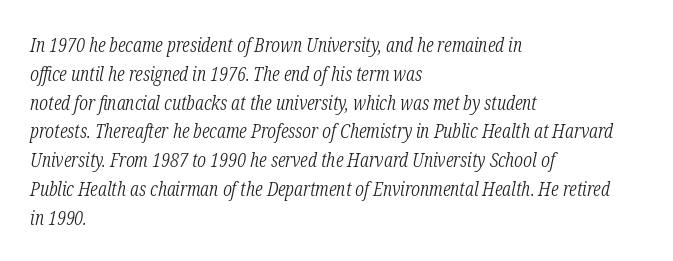
The image shows 20 px text type, italic (leaning right); set left-aligned, normal line spacing (1.44x), normal letter spacing, not underlined.
